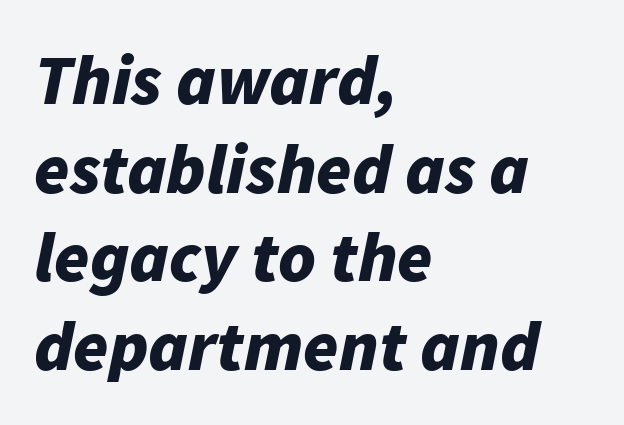
{"italic": "yes", "lean": "right", "slant_degrees": 11, "bold": "yes", "weight": "bold", "width": "normal", "stroke_contrast": "low", "x_height": "medium", "monospaced": "no", "underline": "no", "align": "left", "line_spacing": "normal", "line_spacing_ratio": 1.25, "letter_spacing": "normal", "letter_spacing_em": 0.0, "glyph_px": 71}
